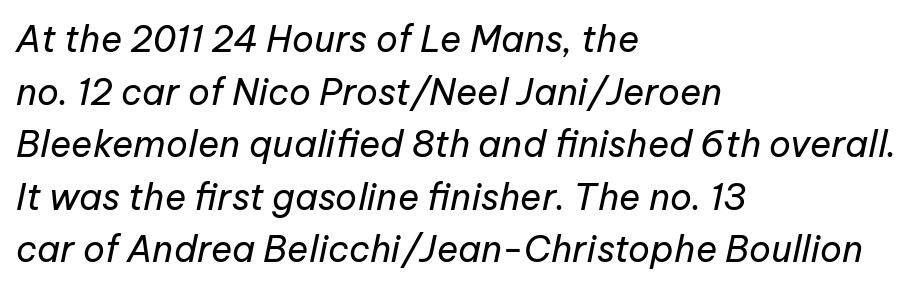
Each new line begins a customary step beneath the previous one. If you drew a line through each stem, it would be angled. The space directly below the letters is spotless. Heft: none added — not bold. Does the copy run flush right? No — it runs flush left.
